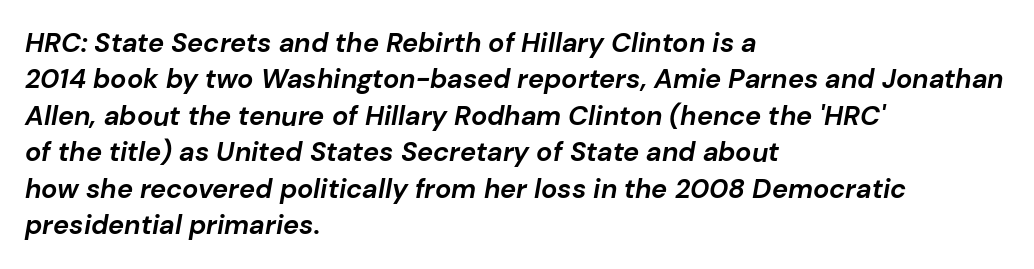
{"italic": "yes", "lean": "right", "slant_degrees": 10, "bold": "yes", "underline": "no", "align": "left", "line_spacing": "normal", "line_spacing_ratio": 1.35, "letter_spacing": "normal", "letter_spacing_em": 0.0, "glyph_px": 27}
